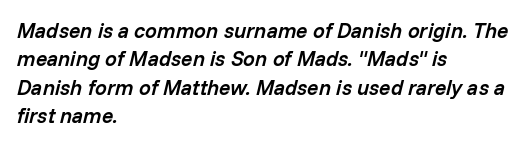
{"italic": "yes", "lean": "right", "slant_degrees": 14, "bold": "semi", "underline": "no", "align": "left", "line_spacing": "normal", "line_spacing_ratio": 1.35, "letter_spacing": "normal", "letter_spacing_em": 0.0, "glyph_px": 21}
